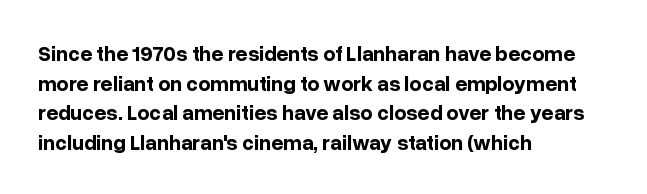
The image shows 21 px bold type, upright; set left-aligned, normal line spacing (1.41x), normal letter spacing, not underlined.
